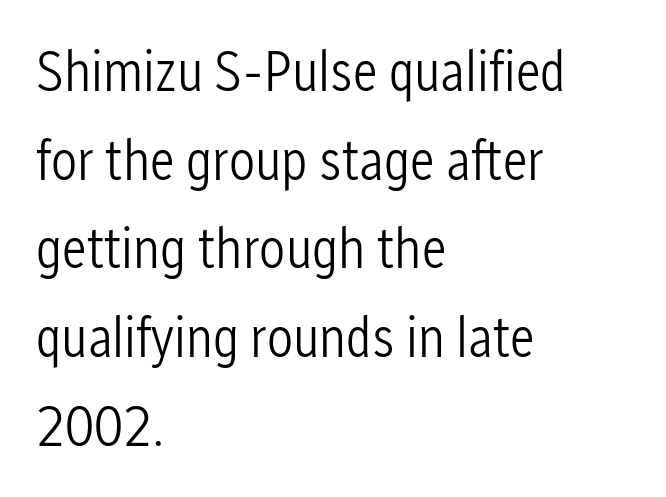
{"serif": "no", "italic": "no", "bold": "no", "weight": "light", "width": "condensed", "stroke_contrast": "low", "x_height": "medium", "monospaced": "no", "underline": "no", "align": "left", "line_spacing": "normal", "line_spacing_ratio": 1.53, "letter_spacing": "normal", "letter_spacing_em": 0.0, "glyph_px": 58}
